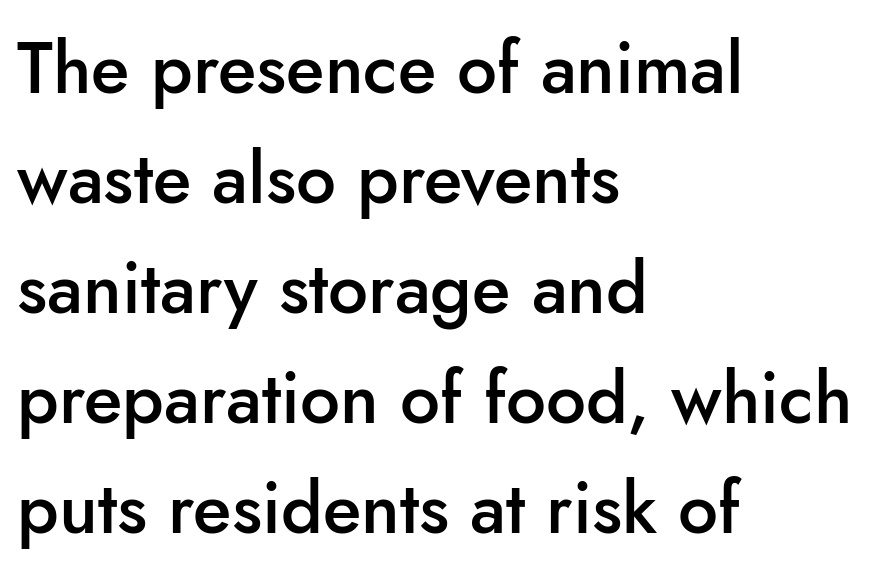
Vertical strokes here are truly vertical. Leftover space on each line is placed entirely after the last word. Summary of vertical rhythm: regular, with standard interline spacing. This is the in-between weight designers call semibold or demi. Proportional: the letters do not fall into vertical columns. Compared with typical body copy, the letter spacing here is the same.
